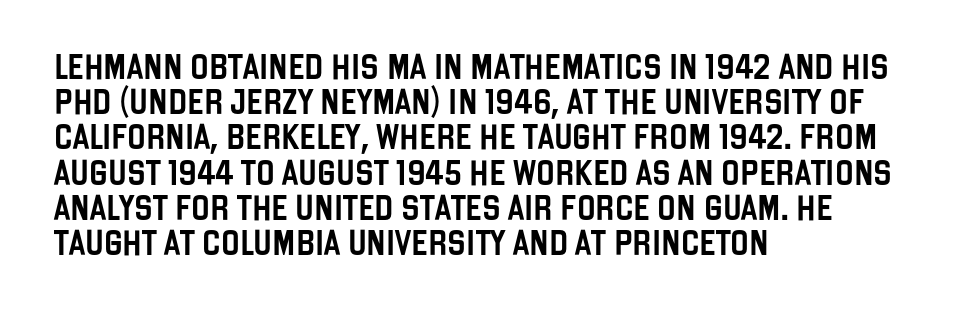
Posture: straight, roman, zero tilt. This rendering uses left alignment, leaving the right contour irregular. This sample keeps an unexceptional amount of space between lines. Bare-footed words on every line.
